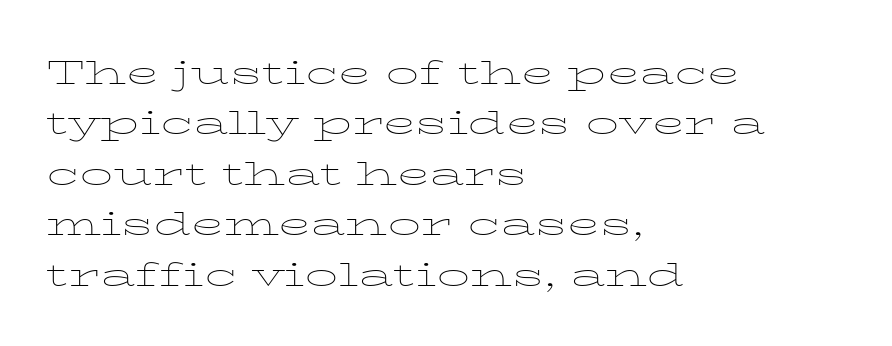
Q: Is the text bold? A: No.
Q: Is the text italic (slanted)? A: No, it is upright.
Q: Is the typeface a serif or a sans-serif typeface? A: Serif.
Q: Is the text underlined? A: No.
Q: How is the paragraph aligned? A: Left-aligned.
Q: Is the spacing between letters normal or unusually wide? A: Normal.
Q: Is the spacing between lines tight, normal or loose? A: Normal.
Q: Width (condensed, normal, or wide)? A: Wide.
Q: Stroke contrast? A: Low.
Q: x-height? A: Medium.
Q: Monospaced? A: No.
